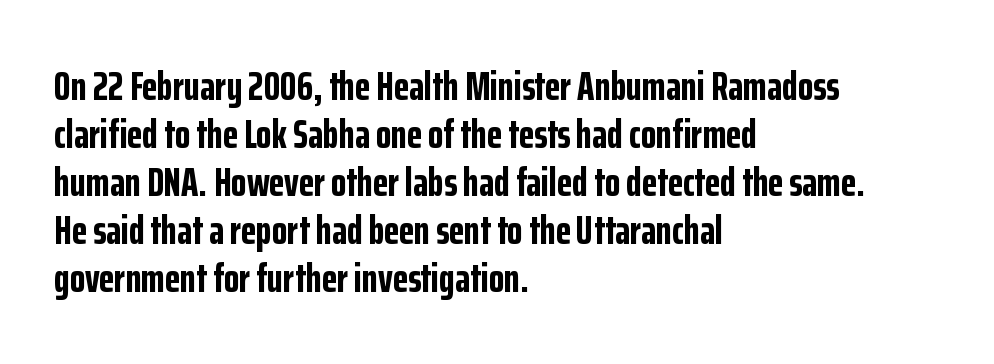
{"serif": "no", "italic": "no", "bold": "yes", "weight": "bold", "width": "condensed", "stroke_contrast": "low", "x_height": "medium", "monospaced": "no", "underline": "no", "align": "left", "line_spacing_ratio": 1.2, "letter_spacing": "normal", "letter_spacing_em": 0.0, "glyph_px": 40}
